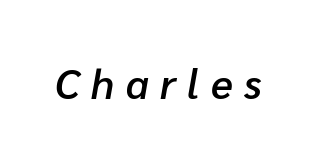
The image shows 41 px semibold type, italic (leaning right); set unusually wide letter spacing (+0.28 em), not underlined; low stroke contrast and a medium x-height.
